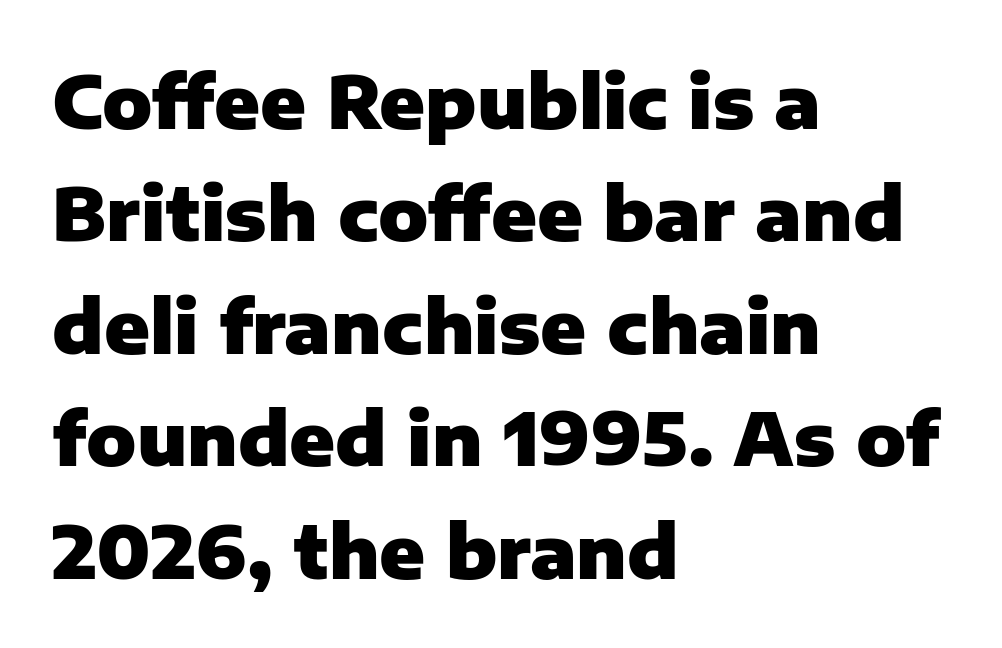
Q: Is the text bold? A: Yes.
Q: Is the text italic (slanted)? A: No, it is upright.
Q: Is the typeface a serif or a sans-serif typeface? A: Sans-serif.
Q: Is the text underlined? A: No.
Q: How is the paragraph aligned? A: Left-aligned.
Q: Is the spacing between letters normal or unusually wide? A: Normal.
Q: Is the spacing between lines tight, normal or loose? A: Normal.
Q: Width (condensed, normal, or wide)? A: Normal.
Q: Stroke contrast? A: Low.
Q: x-height? A: Medium.
Q: Monospaced? A: No.
